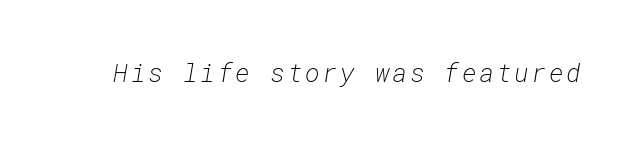
{"italic": "yes", "lean": "right", "slant_degrees": 10, "bold": "no", "underline": "no", "glyph_px": 25}
